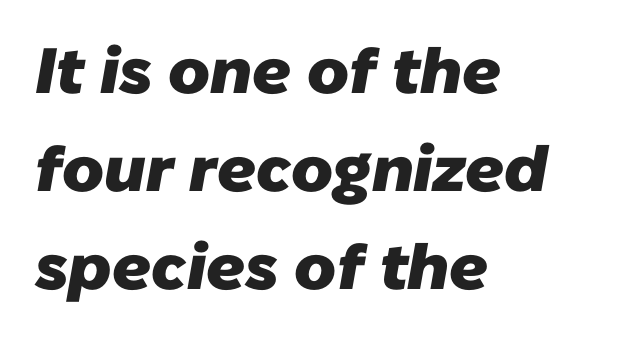
{"serif": "no", "bold": "yes", "weight": "heavy", "width": "normal", "stroke_contrast": "low", "x_height": "medium", "monospaced": "no", "underline": "no", "align": "left", "line_spacing": "normal", "line_spacing_ratio": 1.53, "letter_spacing": "normal", "letter_spacing_em": 0.0, "glyph_px": 64}
